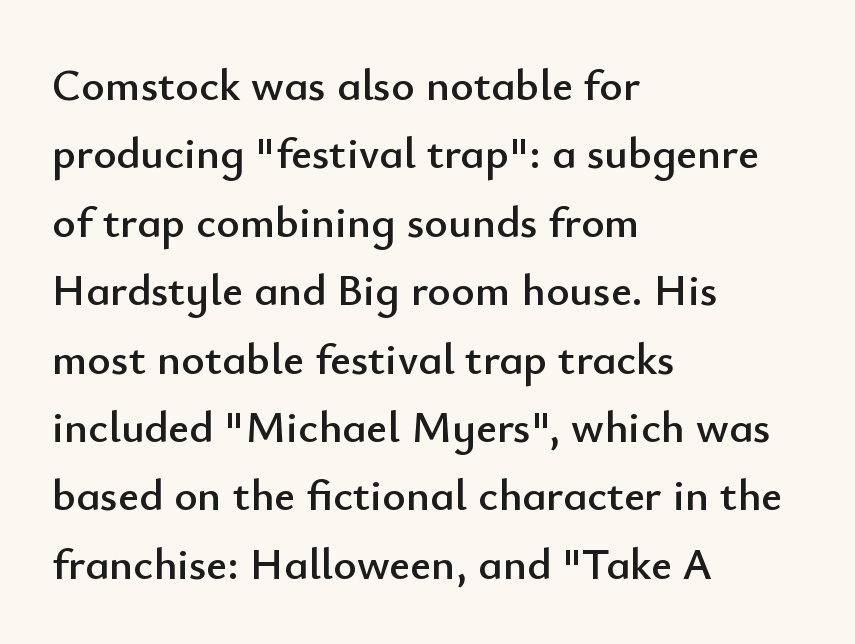
Q: Is the text italic (slanted)? A: No, it is upright.
Q: Is the typeface a serif or a sans-serif typeface? A: Sans-serif.
Q: Is the text underlined? A: No.
Q: How is the paragraph aligned? A: Left-aligned.
Q: Is the spacing between letters normal or unusually wide? A: Normal.
Q: Is the spacing between lines tight, normal or loose? A: Normal.
Q: Width (condensed, normal, or wide)? A: Normal.
Q: Stroke contrast? A: Low.
Q: x-height? A: Small.
Q: Monospaced? A: No.
